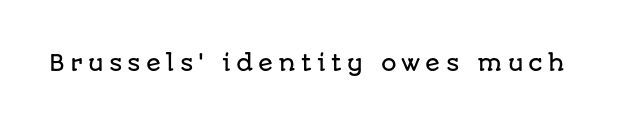
{"italic": "no", "underline": "no", "letter_spacing": "wide", "letter_spacing_em": 0.23, "glyph_px": 22}
